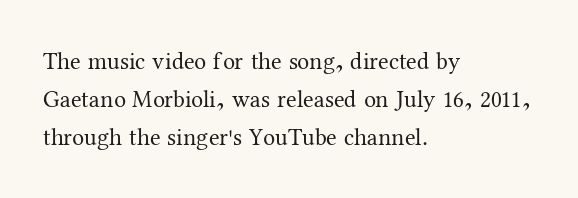
Q: Is the text bold? A: No.
Q: Is the text italic (slanted)? A: No, it is upright.
Q: Is the text underlined? A: No.
Q: How is the paragraph aligned? A: Left-aligned.
Q: Is the spacing between letters normal or unusually wide? A: Normal.
Q: Is the spacing between lines tight, normal or loose? A: Normal.
